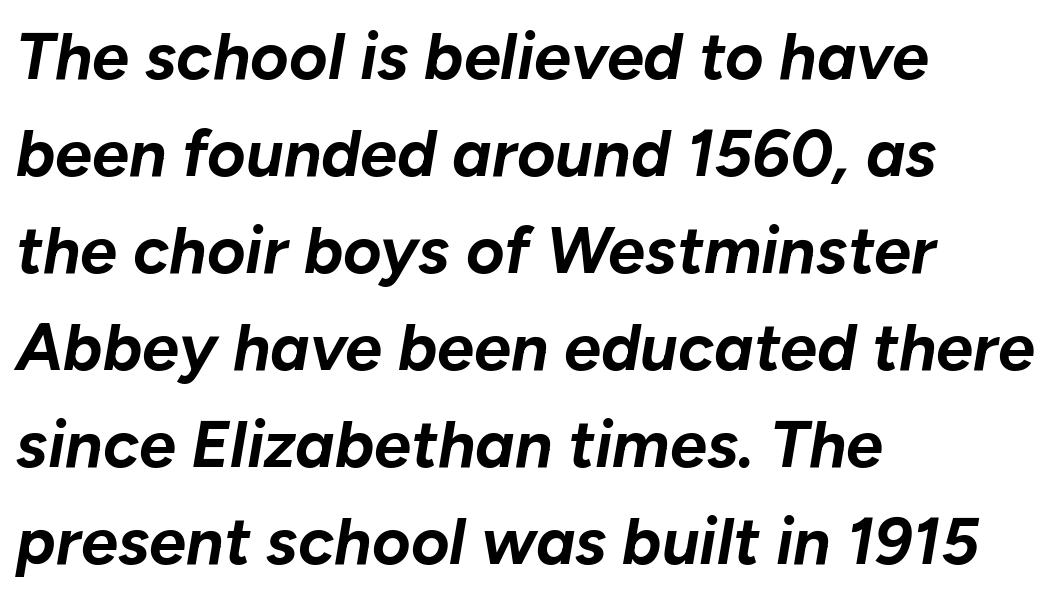
The image shows 66 px bold type, italic (leaning right); set left-aligned, normal line spacing (1.47x), normal letter spacing, not underlined; low stroke contrast and a medium x-height.
